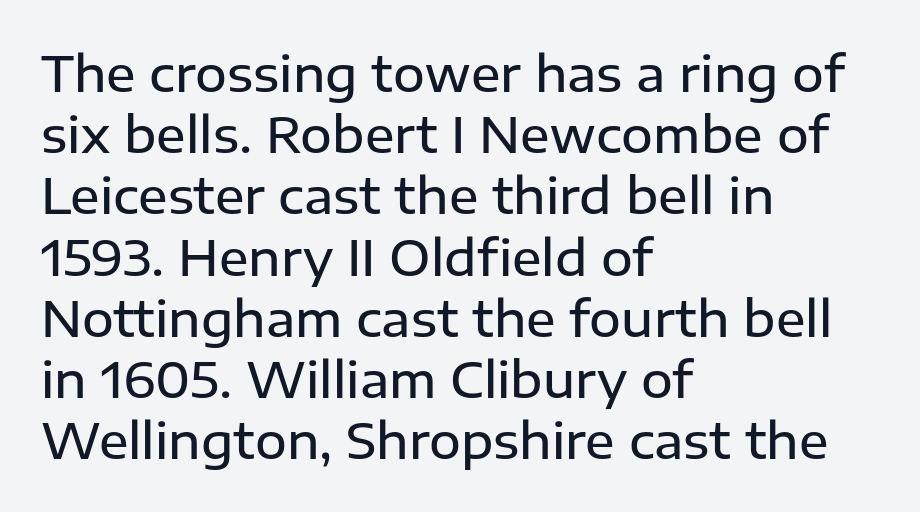
Words float on clear page, feet unadorned. Normally led — the rows are evenly, conventionally spaced. These lines are rendered in a variable-pitch font. Serifs: no, the terminals of the letterforms are clean. The rendering anchors every line to the left-hand side. Characters remain perfectly vertical along every line.
